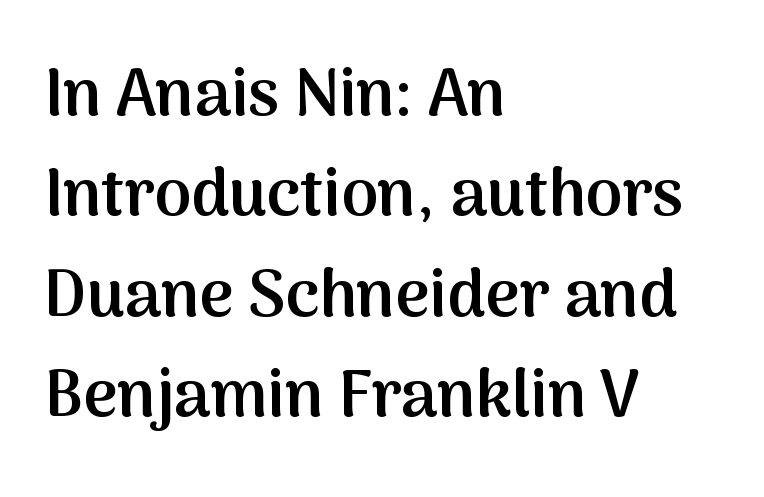
Q: Is the text bold? A: Semi-bold.
Q: Is the text italic (slanted)? A: No, it is upright.
Q: Is the typeface a serif or a sans-serif typeface? A: Sans-serif.
Q: Is the text underlined? A: No.
Q: How is the paragraph aligned? A: Left-aligned.
Q: Is the spacing between letters normal or unusually wide? A: Normal.
Q: Is the spacing between lines tight, normal or loose? A: Normal.
Q: Width (condensed, normal, or wide)? A: Normal.
Q: Stroke contrast? A: Medium.
Q: x-height? A: Medium.
Q: Monospaced? A: No.
